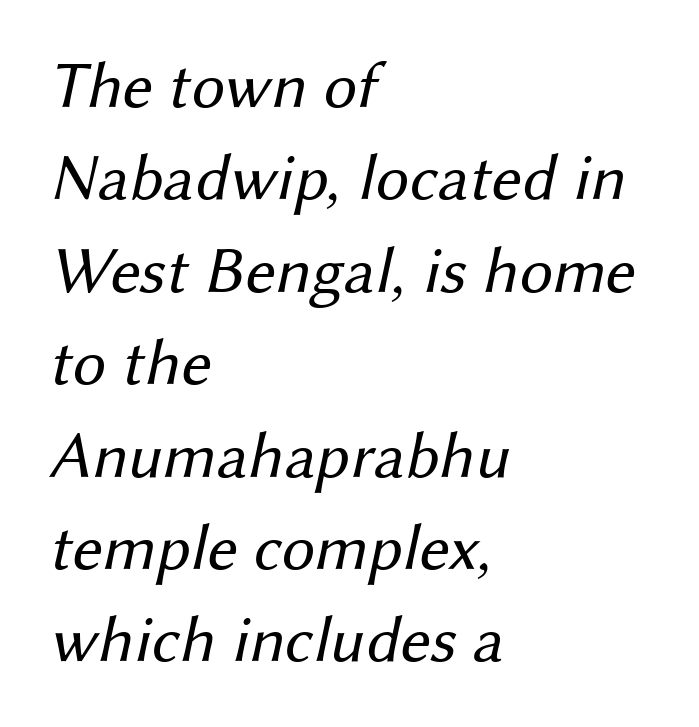
The image shows 66 px regular-weight sans-serif type; set left-aligned, normal line spacing (1.4x), normal letter spacing, not underlined; medium stroke contrast and a medium x-height.
